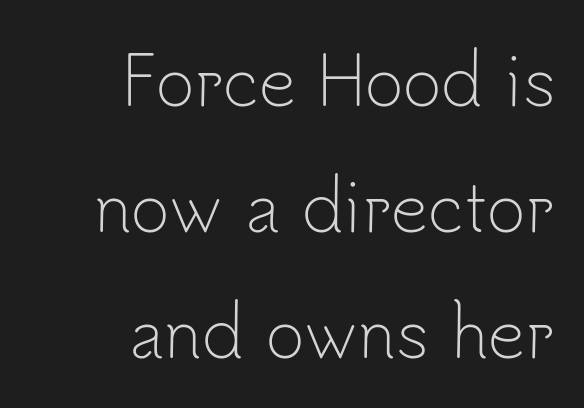
The typesetter chose a ragged-left arrangement here. You could not count columns in this text — the font is proportionally spaced. Check where the strokes stop: nothing finishes them off — pure sans. Quick note: not italic, upright. The passage shown is not bold in any degree.
